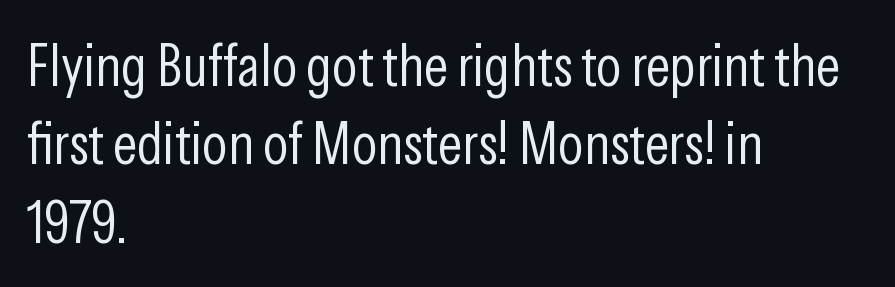
Q: Is the text bold? A: No.
Q: Is the text italic (slanted)? A: No, it is upright.
Q: Is the typeface a serif or a sans-serif typeface? A: Sans-serif.
Q: Is the text underlined? A: No.
Q: How is the paragraph aligned? A: Left-aligned.
Q: Is the spacing between letters normal or unusually wide? A: Normal.
Q: Is the spacing between lines tight, normal or loose? A: Normal.
Q: Width (condensed, normal, or wide)? A: Condensed.
Q: Stroke contrast? A: Low.
Q: x-height? A: Medium.
Q: Monospaced? A: No.
